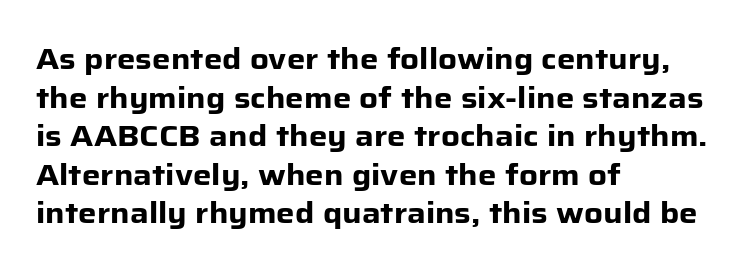
{"serif": "no", "italic": "no", "bold": "yes", "weight": "heavy", "width": "normal", "stroke_contrast": "low", "x_height": "medium", "monospaced": "no", "underline": "no", "align": "left", "line_spacing": "normal", "line_spacing_ratio": 1.33, "letter_spacing": "normal", "letter_spacing_em": 0.0, "glyph_px": 29}
